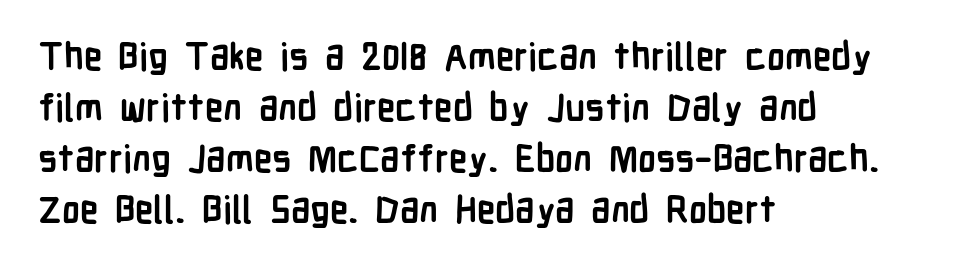
{"serif": "no", "italic": "no", "bold": "yes", "weight": "semibold", "width": "condensed", "stroke_contrast": "low", "x_height": "medium", "monospaced": "no", "underline": "no", "align": "left", "line_spacing": "normal", "line_spacing_ratio": 1.38, "letter_spacing": "normal", "letter_spacing_em": 0.0, "glyph_px": 37}
